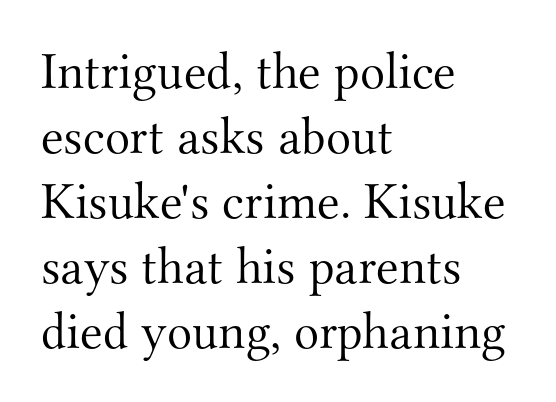
Q: Is the text bold? A: No.
Q: Is the text italic (slanted)? A: No, it is upright.
Q: Is the typeface a serif or a sans-serif typeface? A: Serif.
Q: Is the text underlined? A: No.
Q: How is the paragraph aligned? A: Left-aligned.
Q: Is the spacing between letters normal or unusually wide? A: Normal.
Q: Is the spacing between lines tight, normal or loose? A: Normal.
Q: Width (condensed, normal, or wide)? A: Normal.
Q: Stroke contrast? A: Medium.
Q: x-height? A: Small.
Q: Monospaced? A: No.
